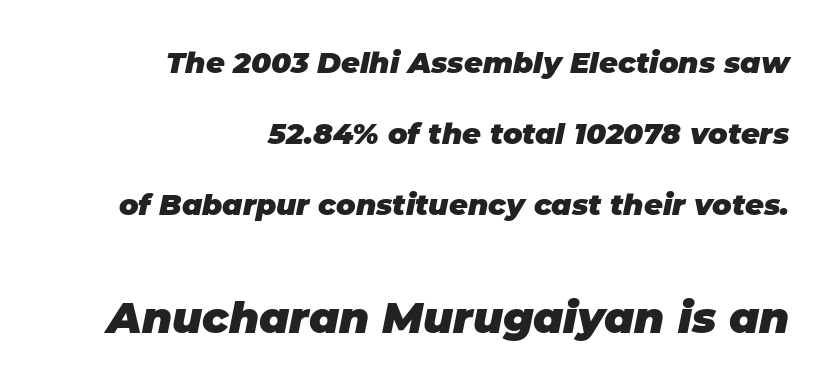
Each word holds together tightly as a unit, with standard inter-letter gaps. The later block is typeset at a bigger size than the earlier block. Each glyph is drawn with heavy, bold strokes. Italic? Definitely — the glyphs are oblique. Check under the words: just untouched page. Honestly, the rows look like they've been pulled way apart.
